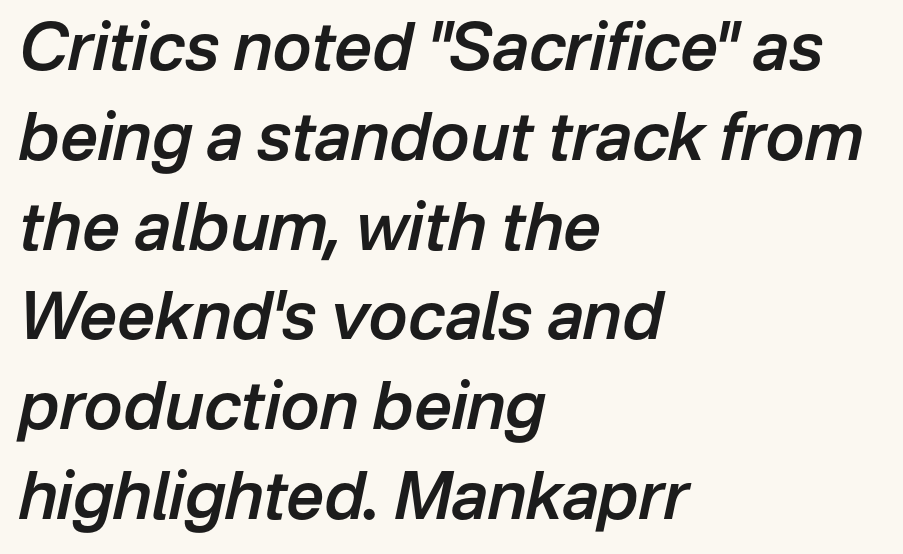
{"italic": "yes", "lean": "right", "slant_degrees": 12, "bold": "semi", "weight": "semibold", "width": "normal", "stroke_contrast": "low", "x_height": "medium", "monospaced": "no", "underline": "no", "align": "left", "line_spacing": "normal", "line_spacing_ratio": 1.36, "letter_spacing": "normal", "letter_spacing_em": 0.0, "glyph_px": 66}
